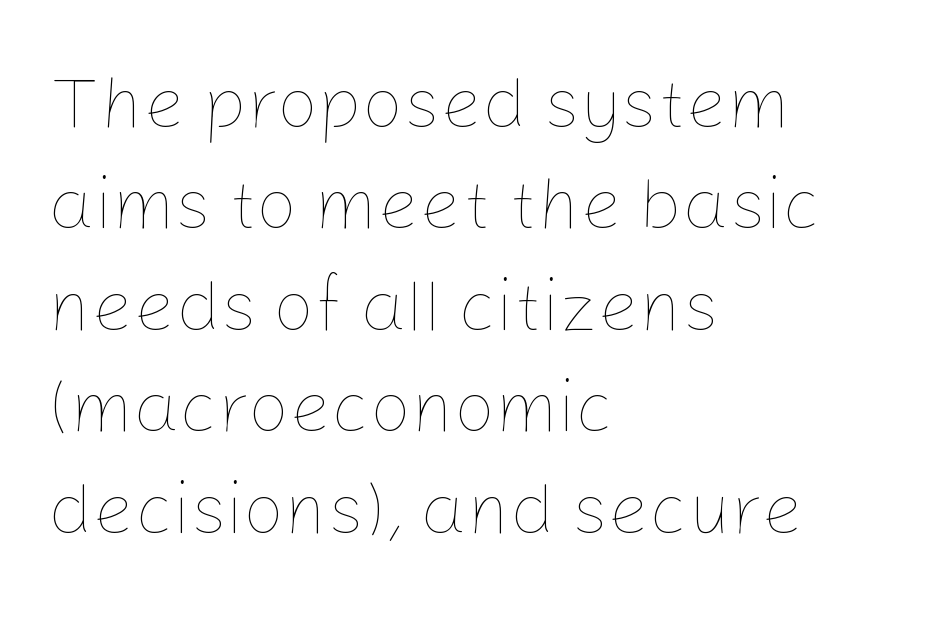
Looks like regular typesetting: each glyph gets only the width it needs. A bare baseline throughout the passage. These lines were composed using upright roman letters. This is not heavy type; no bold has been used. Nobody touched the tracking dial on this one.
